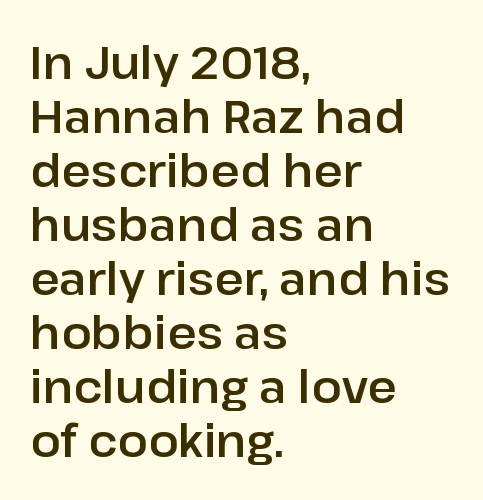
{"serif": "no", "italic": "no", "width": "normal", "stroke_contrast": "low", "x_height": "medium", "monospaced": "no", "underline": "no", "align": "left", "line_spacing_ratio": 1.2, "letter_spacing": "normal", "letter_spacing_em": 0.0, "glyph_px": 45}
